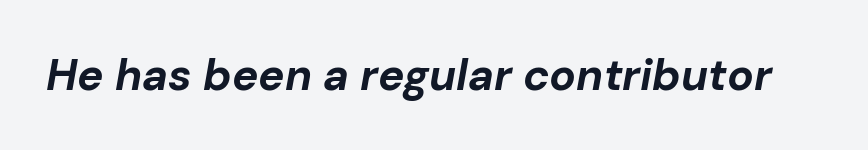
{"italic": "yes", "lean": "right", "slant_degrees": 10, "bold": "yes", "weight": "bold", "width": "normal", "stroke_contrast": "low", "x_height": "medium", "monospaced": "no", "underline": "no", "letter_spacing": "normal", "letter_spacing_em": 0.0, "glyph_px": 44}
